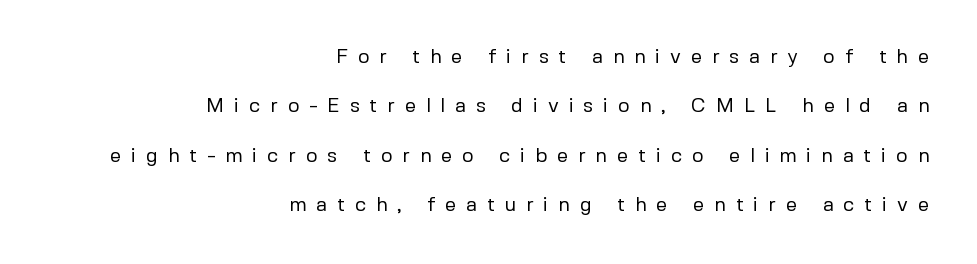
The image shows 20 px text type, upright; set right-aligned, loose line spacing (2.47x), unusually wide letter spacing (+0.49 em), not underlined.
